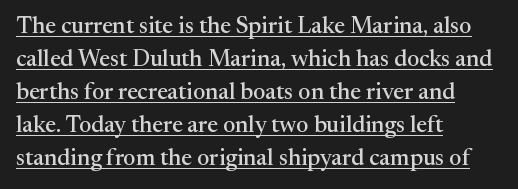
Q: Is the text italic (slanted)? A: No, it is upright.
Q: Is the text underlined? A: Yes.
Q: How is the paragraph aligned? A: Left-aligned.
Q: Is the spacing between letters normal or unusually wide? A: Normal.
Q: Is the spacing between lines tight, normal or loose? A: Normal.
